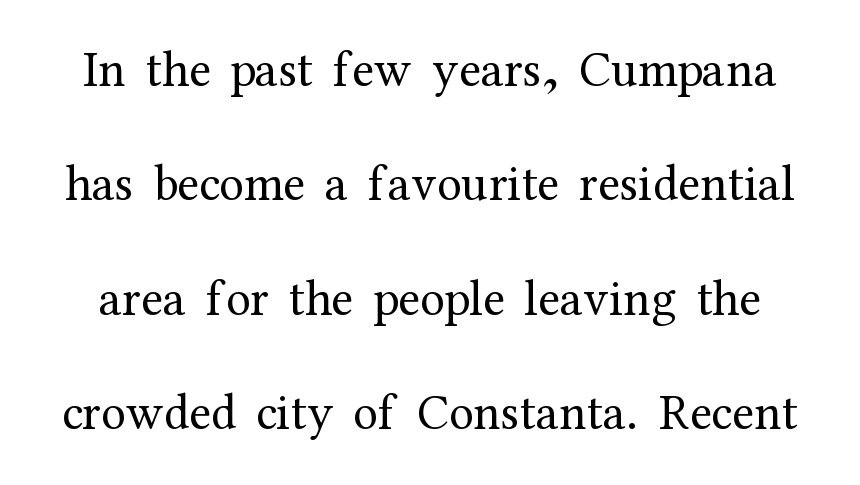
{"serif": "yes", "italic": "no", "bold": "no", "weight": "regular", "width": "normal", "stroke_contrast": "medium", "x_height": "medium", "monospaced": "no", "underline": "no", "line_spacing": "loose", "line_spacing_ratio": 2.29, "letter_spacing": "normal", "letter_spacing_em": 0.0, "glyph_px": 50}
